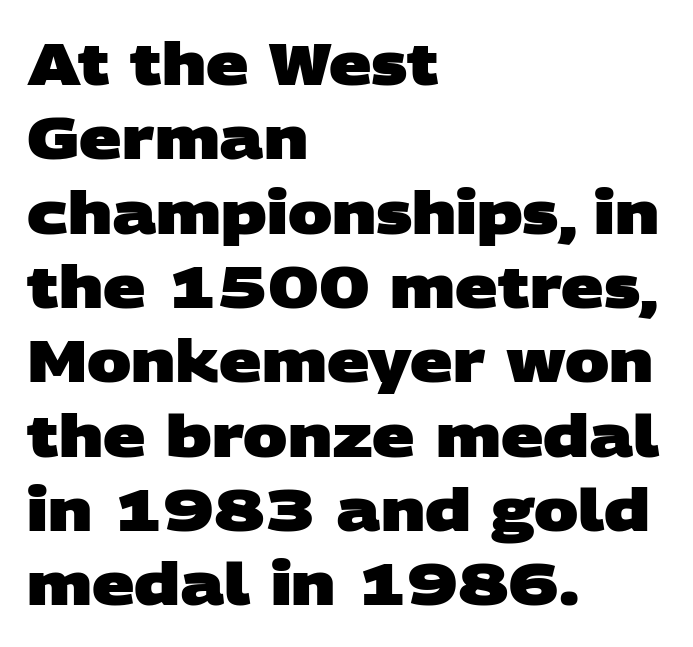
Q: Is the text bold? A: Yes.
Q: Is the typeface a serif or a sans-serif typeface? A: Sans-serif.
Q: Is the text underlined? A: No.
Q: How is the paragraph aligned? A: Left-aligned.
Q: Is the spacing between letters normal or unusually wide? A: Normal.
Q: Is the spacing between lines tight, normal or loose? A: Normal.
Q: Width (condensed, normal, or wide)? A: Wide.
Q: Stroke contrast? A: Low.
Q: x-height? A: Large.
Q: Monospaced? A: No.
